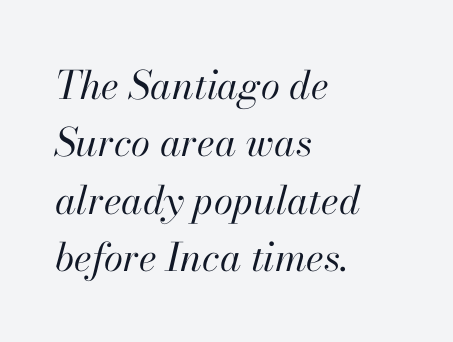
Weight: regular or lighter. Note the varied advance widths — an 'i' is clearly narrower than an 'm'. No word sits above an underline. Which margin do the lines hug? The left one — the right edge is uneven. No extra tracking has been applied to these lines.
